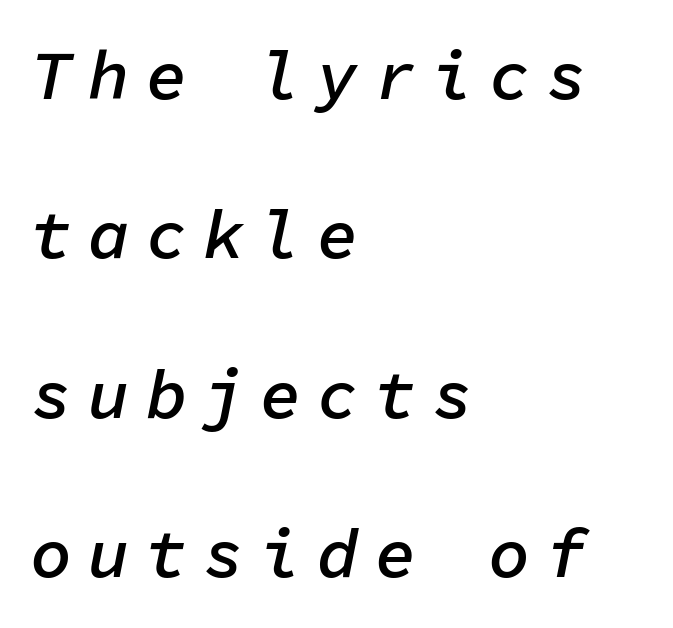
{"italic": "yes", "lean": "right", "slant_degrees": 11, "bold": "semi", "weight": "semibold", "width": "normal", "stroke_contrast": "low", "x_height": "medium", "monospaced": "yes", "underline": "no", "align": "left", "line_spacing": "loose", "line_spacing_ratio": 2.31, "letter_spacing": "wide", "letter_spacing_em": 0.23, "glyph_px": 69}
